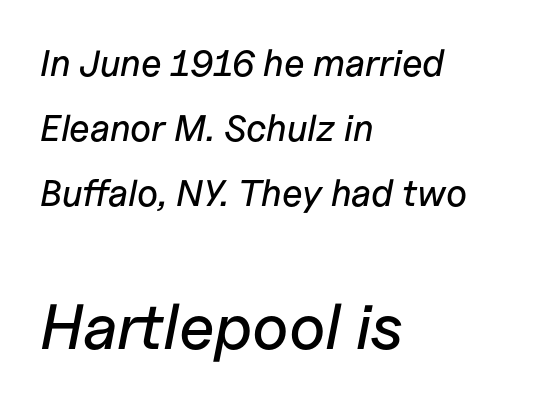
The image shows 64 px text type, italic (leaning right); set left-aligned, line spacing 1.76x, normal letter spacing, not underlined; the second (bottom) block is 1.73x larger; low stroke contrast and a medium x-height.
